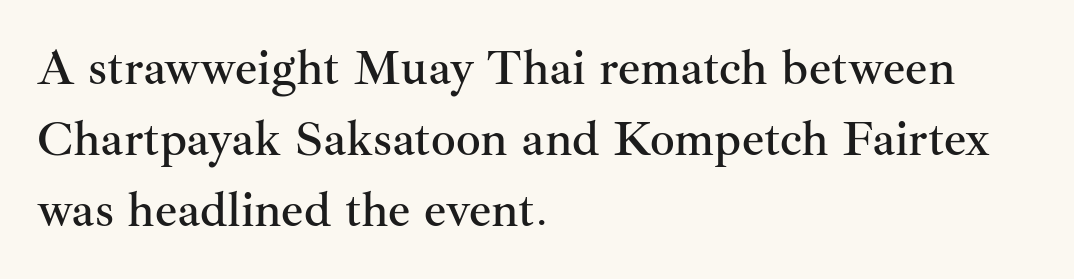
The image shows 49 px serif type, upright; set left-aligned, normal line spacing (1.45x), normal letter spacing, not underlined; medium stroke contrast and a small x-height.
